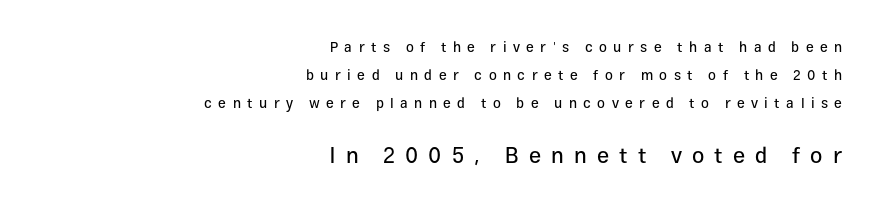
The image shows 22 px text type, upright; set right-aligned, loose line spacing (2.01x), unusually wide letter spacing (+0.46 em), not underlined; the second (bottom) block is 1.57x larger.
